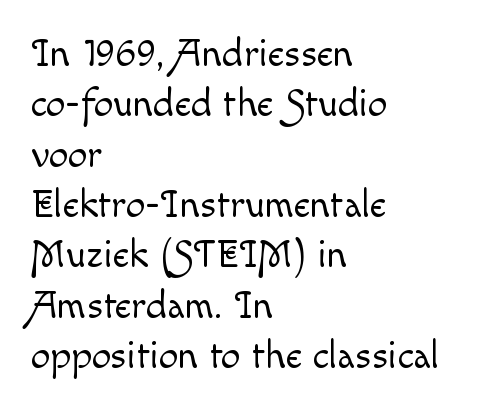
Q: Is the text bold? A: No.
Q: Is the text italic (slanted)? A: No, it is upright.
Q: Is the text underlined? A: No.
Q: How is the paragraph aligned? A: Left-aligned.
Q: Is the spacing between letters normal or unusually wide? A: Normal.
Q: Is the spacing between lines tight, normal or loose? A: Normal.
Q: Width (condensed, normal, or wide)? A: Normal.
Q: x-height? A: Small.
Q: Monospaced? A: No.
